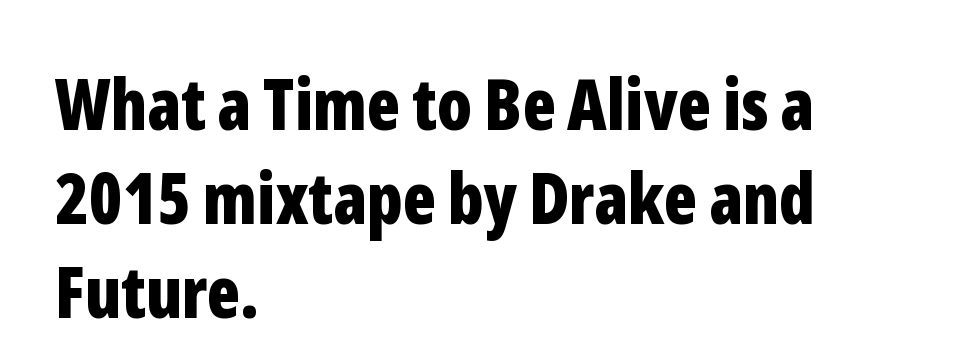
{"serif": "no", "italic": "no", "bold": "yes", "weight": "bold", "width": "condensed", "stroke_contrast": "low", "x_height": "medium", "monospaced": "no", "underline": "no", "align": "left", "line_spacing": "normal", "line_spacing_ratio": 1.34, "letter_spacing": "normal", "letter_spacing_em": 0.0, "glyph_px": 70}
